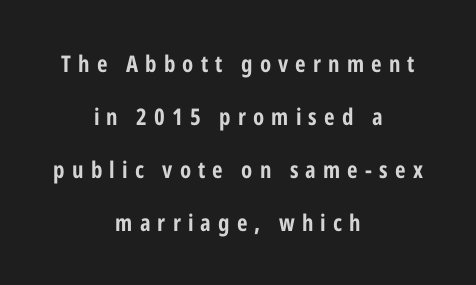
{"italic": "no", "bold": "yes", "underline": "no", "align": "center", "line_spacing": "loose", "line_spacing_ratio": 2.3, "letter_spacing": "wide", "letter_spacing_em": 0.31, "glyph_px": 23}
